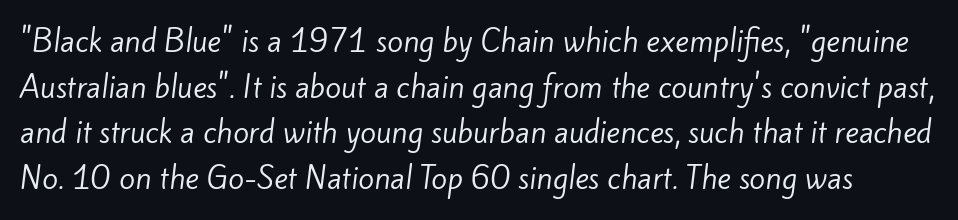
The rendering shows plain stroke endings on the letterforms — a sans-serif design. No word sits above an underline. Compared with typical body copy, the letter spacing here is the same. Regarding leading, the lines here are spaced in the standard way. These lines are rendered in a variable-pitch font. No letter is thick-stroked: the sample isn't bold.
